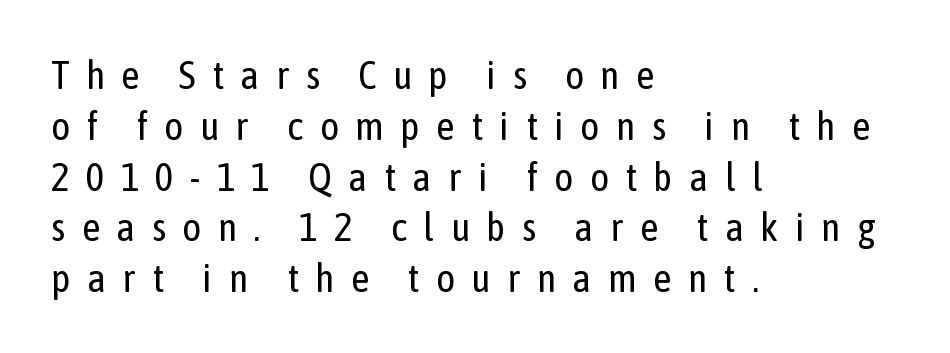
The image shows 40 px regular-weight, condensed sans-serif type, upright; set left-aligned, normal line spacing (1.27x), unusually wide letter spacing (+0.41 em), not underlined; low stroke contrast and a medium x-height.
